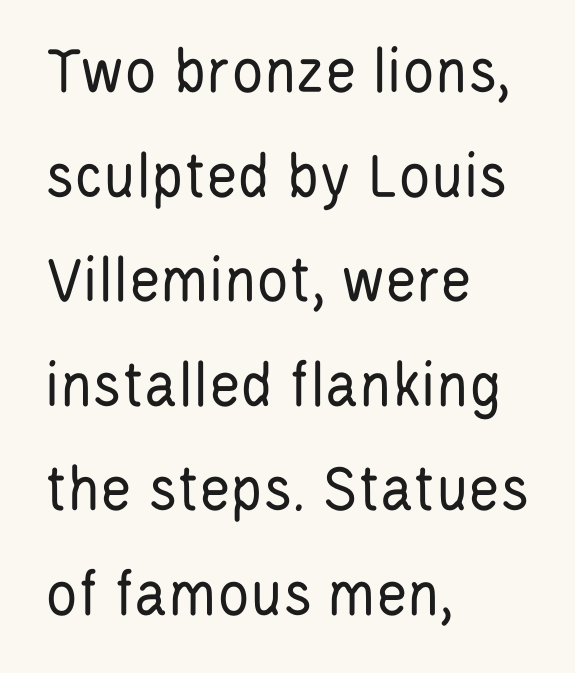
The image shows 67 px regular-weight, condensed sans-serif type, upright; set left-aligned, normal line spacing (1.56x), normal letter spacing, not underlined; low stroke contrast and a large x-height.
